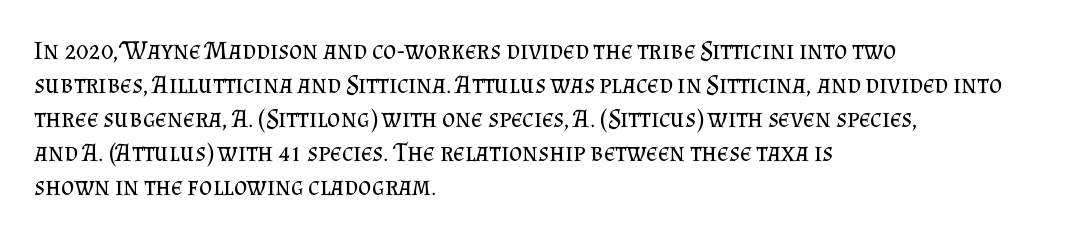
{"italic": "no", "bold": "no", "underline": "no", "align": "left", "line_spacing": "normal", "line_spacing_ratio": 1.31, "letter_spacing": "normal", "letter_spacing_em": 0.0, "glyph_px": 26}
